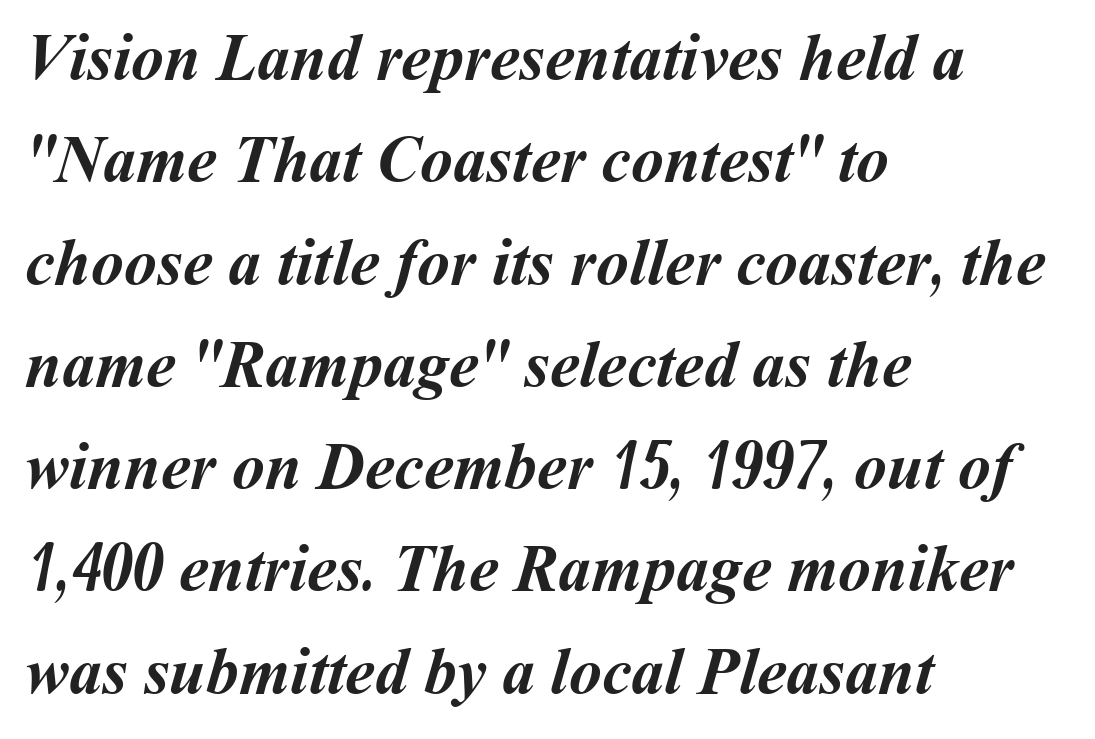
The image shows 66 px semibold type; set left-aligned, normal line spacing (1.55x), normal letter spacing, not underlined; medium stroke contrast and a medium x-height.
